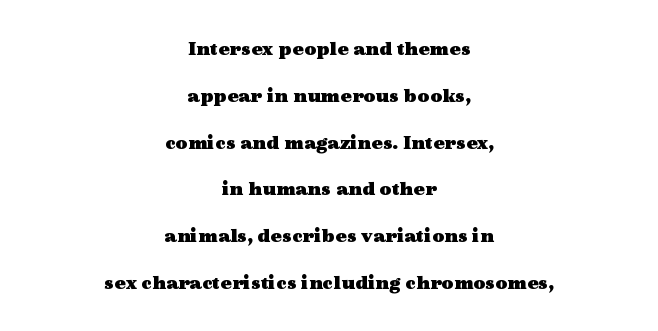
{"italic": "no", "bold": "yes", "underline": "no", "align": "center", "line_spacing": "loose", "line_spacing_ratio": 2.23, "letter_spacing": "normal", "letter_spacing_em": 0.0, "glyph_px": 21}
